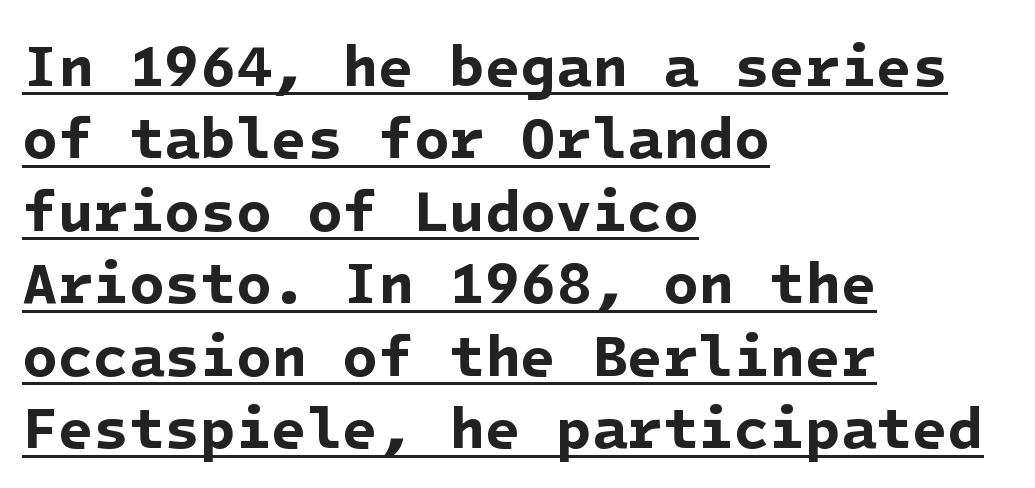
The image shows 58 px bold sans-serif type; set left-aligned, normal line spacing (1.25x), normal letter spacing, underlined; low stroke contrast and a medium x-height.
